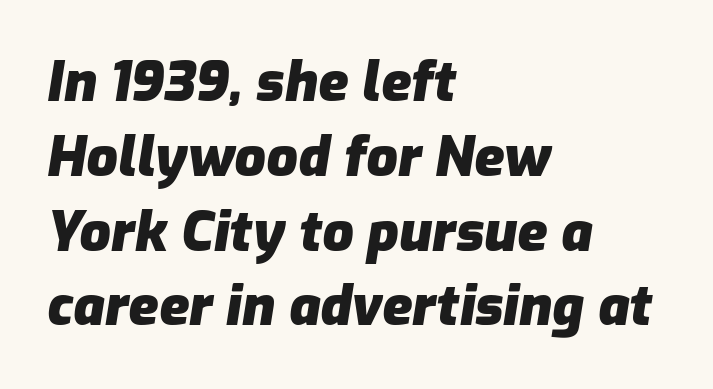
Proportional: the letters do not fall into vertical columns. The passage is arranged the way most books set body copy — flush left. This is oblique type, the kind used for emphasis or titles. Its strokes are broad and dark, the hallmark of bold type. Line spacing here is normal. The tracking reads as untouched default to a designer's eye.
